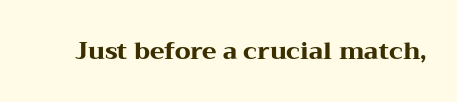
{"italic": "no", "bold": "yes", "underline": "no", "letter_spacing": "normal", "letter_spacing_em": 0.0, "glyph_px": 24}
